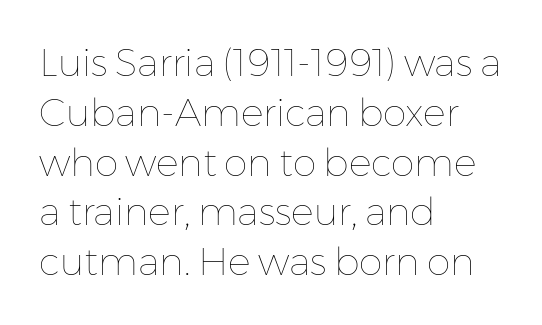
Q: Is the text bold? A: No.
Q: Is the text italic (slanted)? A: No, it is upright.
Q: Is the text underlined? A: No.
Q: How is the paragraph aligned? A: Left-aligned.
Q: Is the spacing between letters normal or unusually wide? A: Normal.
Q: Is the spacing between lines tight, normal or loose? A: Normal.
Q: Width (condensed, normal, or wide)? A: Normal.
Q: Stroke contrast? A: Low.
Q: x-height? A: Medium.
Q: Monospaced? A: No.
